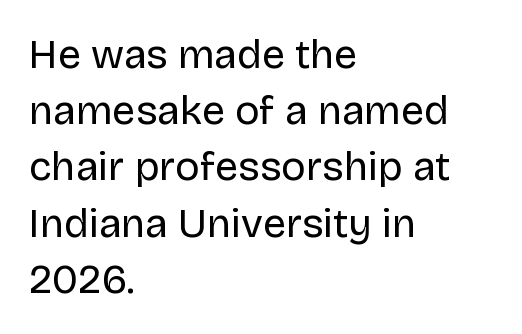
The image shows 41 px regular-weight sans-serif type, upright; set left-aligned, normal line spacing (1.37x), normal letter spacing, not underlined; low stroke contrast and a large x-height.
